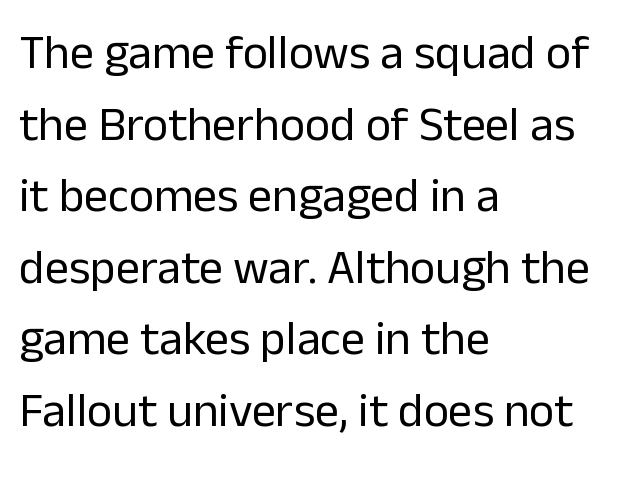
{"serif": "no", "italic": "no", "bold": "no", "weight": "regular", "width": "normal", "stroke_contrast": "low", "x_height": "medium", "monospaced": "no", "underline": "no", "align": "left", "line_spacing": "normal", "line_spacing_ratio": 1.49, "letter_spacing": "normal", "letter_spacing_em": 0.0, "glyph_px": 48}
